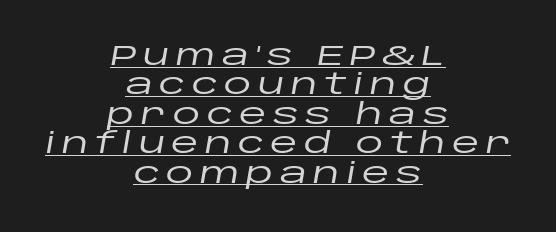
The image shows 28 px wide type, italic (leaning right); set centered, tight line spacing (1.05x), unusually wide letter spacing (+0.23 em), underlined; low stroke contrast and a large x-height.
